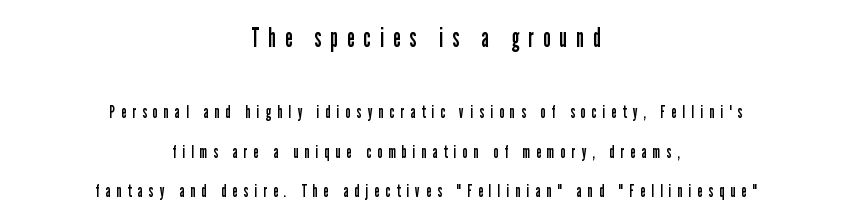
The image shows 27 px text type, upright; set centered, loose line spacing (2.18x), unusually wide letter spacing (+0.35 em), not underlined; the first (top) block is 1.5x larger.
